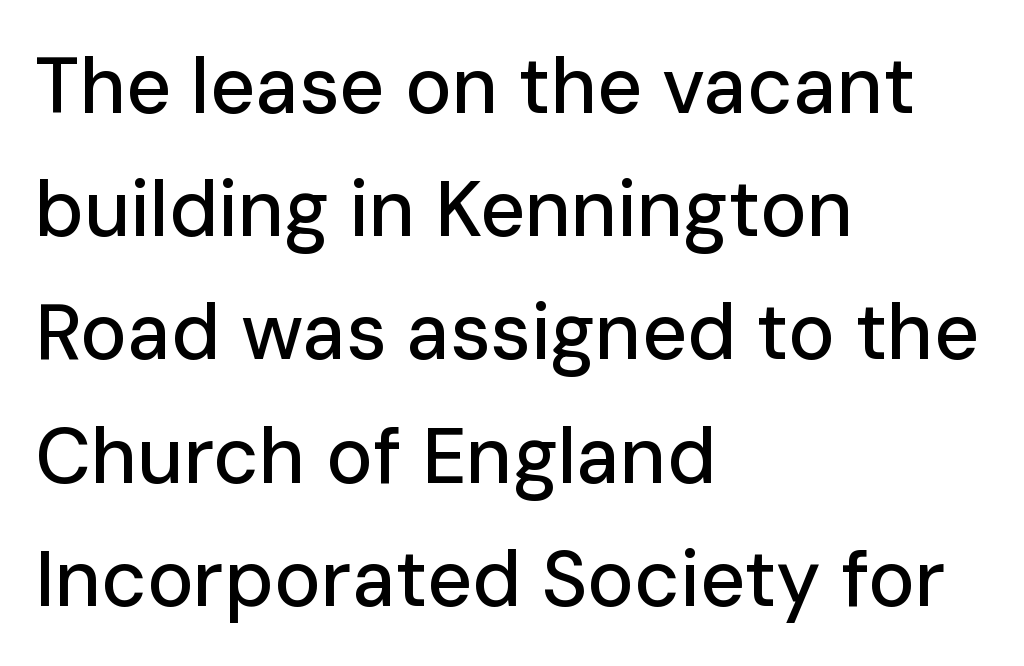
{"serif": "no", "italic": "no", "width": "normal", "stroke_contrast": "low", "x_height": "medium", "monospaced": "no", "underline": "no", "align": "left", "line_spacing": "normal", "line_spacing_ratio": 1.58, "letter_spacing": "normal", "letter_spacing_em": 0.0, "glyph_px": 78}
